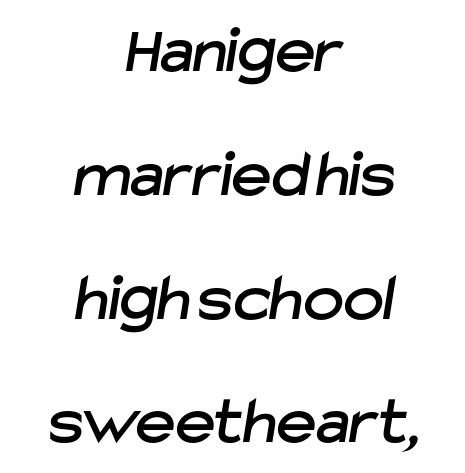
{"serif": "no", "width": "normal", "stroke_contrast": "low", "x_height": "medium", "monospaced": "no", "underline": "no", "align": "center", "line_spacing_ratio": 1.82, "letter_spacing": "normal", "letter_spacing_em": 0.0, "glyph_px": 68}
